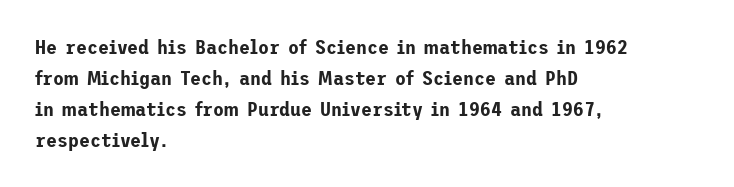
{"italic": "no", "underline": "no", "align": "left", "line_spacing": "normal", "line_spacing_ratio": 1.55, "letter_spacing": "normal", "letter_spacing_em": 0.0, "glyph_px": 20}
